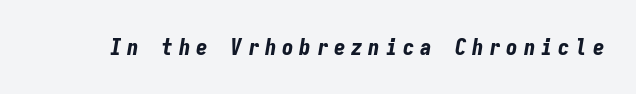
{"italic": "yes", "lean": "right", "slant_degrees": 9, "bold": "yes", "underline": "no", "letter_spacing": "wide", "letter_spacing_em": 0.25, "glyph_px": 23}
